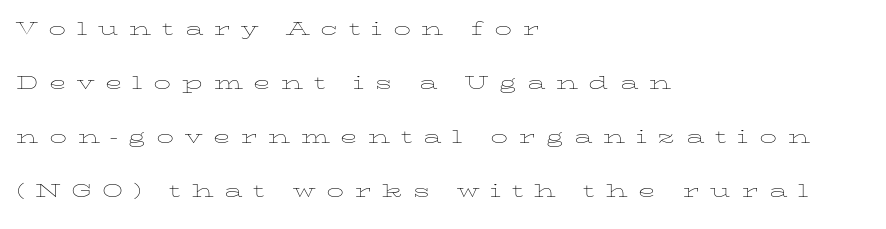
Q: Is the text bold? A: No.
Q: Is the text italic (slanted)? A: No, it is upright.
Q: Is the text underlined? A: No.
Q: How is the paragraph aligned? A: Left-aligned.
Q: Is the spacing between letters normal or unusually wide? A: Unusually wide.
Q: Is the spacing between lines tight, normal or loose? A: Loose.
